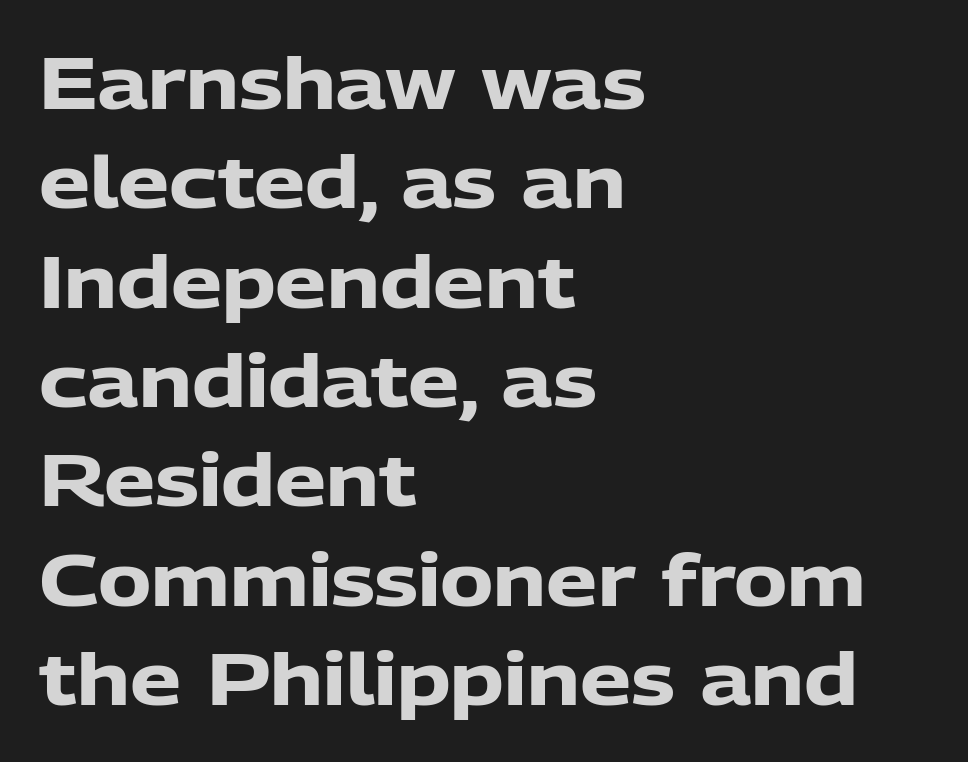
In terms of letterspacing, this is plain default setting. The rendering uses natural spacing where letterforms have individual widths. A full-strength bold gives these letters their thick strokes. Vertically, the passage feels balanced, rows spaced as you'd expect. Any mark beneath the type? The region is blank. Nope, no serifs anywhere on these letters.
